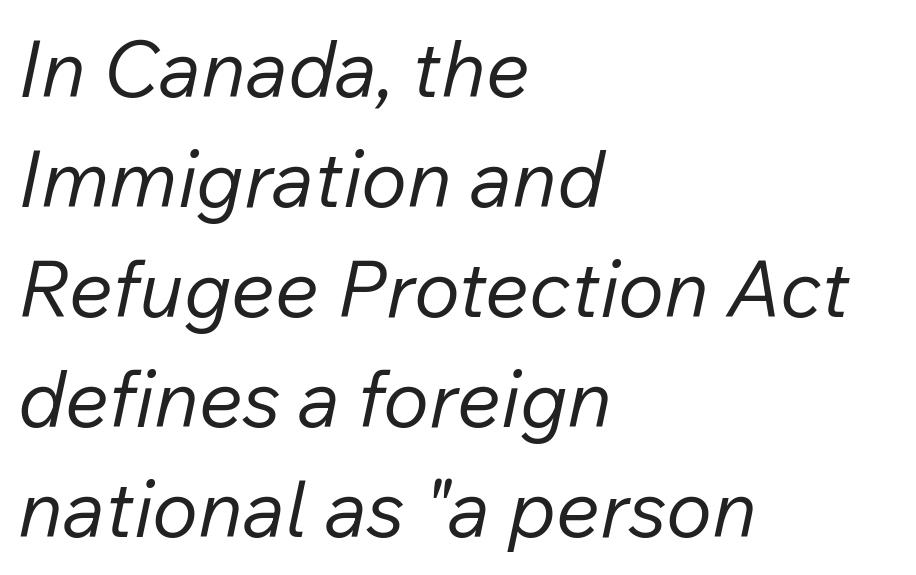
The image shows 78 px regular-weight type, italic (leaning right); set left-aligned, normal line spacing (1.41x), normal letter spacing, not underlined; low stroke contrast and a medium x-height.
